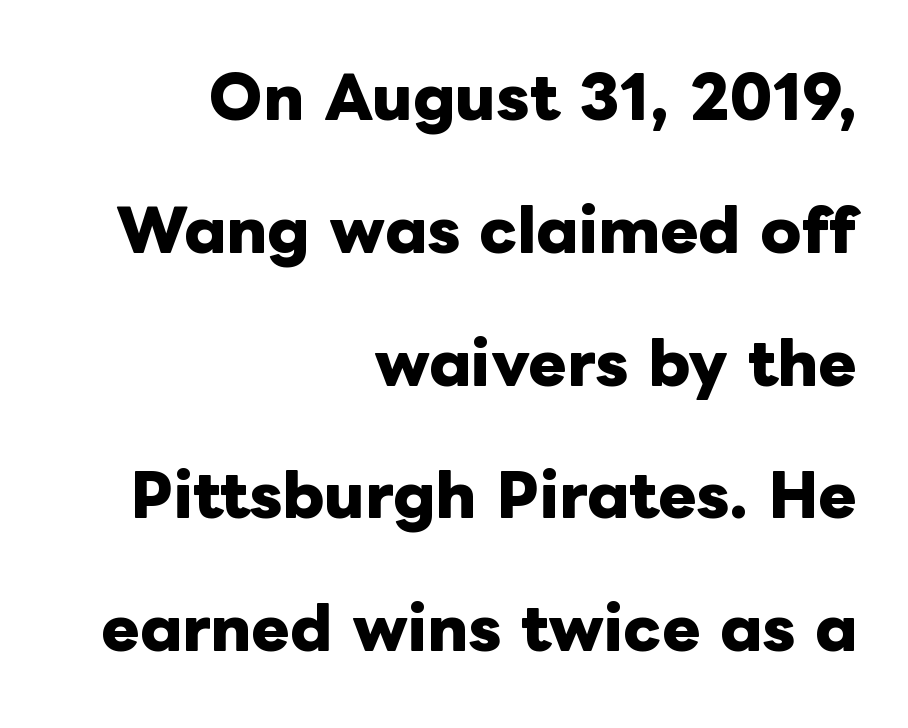
The letters stand straight up with perfectly vertical stems. Line endings align vertically; line beginnings do not. Heavy, bold letterforms. Characters follow at the spacing the type designer built in.
